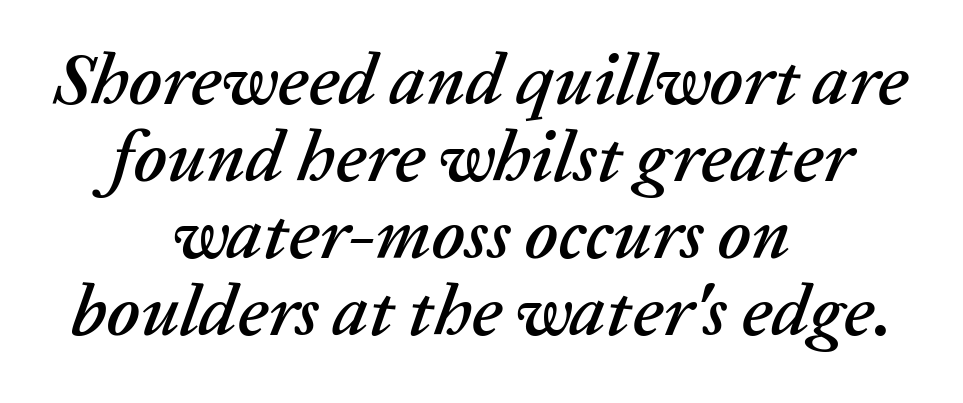
Q: Is the text italic (slanted)? A: Yes, it leans right by about 20 degrees.
Q: Is the text underlined? A: No.
Q: How is the paragraph aligned? A: Centered.
Q: Is the spacing between letters normal or unusually wide? A: Normal.
Q: Is the spacing between lines tight, normal or loose? A: Tight.
Q: Width (condensed, normal, or wide)? A: Normal.
Q: Stroke contrast? A: Low.
Q: x-height? A: Medium.
Q: Monospaced? A: No.
